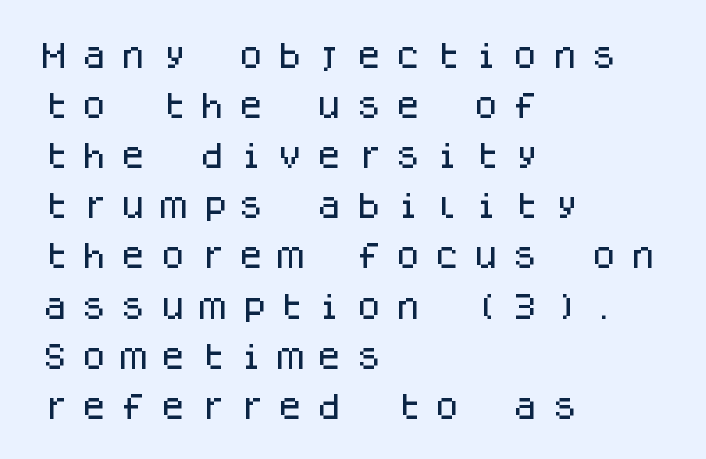
Q: Is the text italic (slanted)? A: No, it is upright.
Q: Is the typeface a serif or a sans-serif typeface? A: Sans-serif.
Q: Is the text underlined? A: No.
Q: How is the paragraph aligned? A: Left-aligned.
Q: Is the spacing between letters normal or unusually wide? A: Unusually wide.
Q: Width (condensed, normal, or wide)? A: Normal.
Q: Stroke contrast? A: Low.
Q: x-height? A: Large.
Q: Monospaced? A: Yes.
